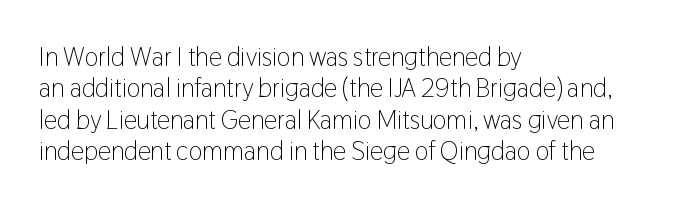
The image shows 26 px text type, upright; set left-aligned, line spacing 1.21x, normal letter spacing, not underlined.
